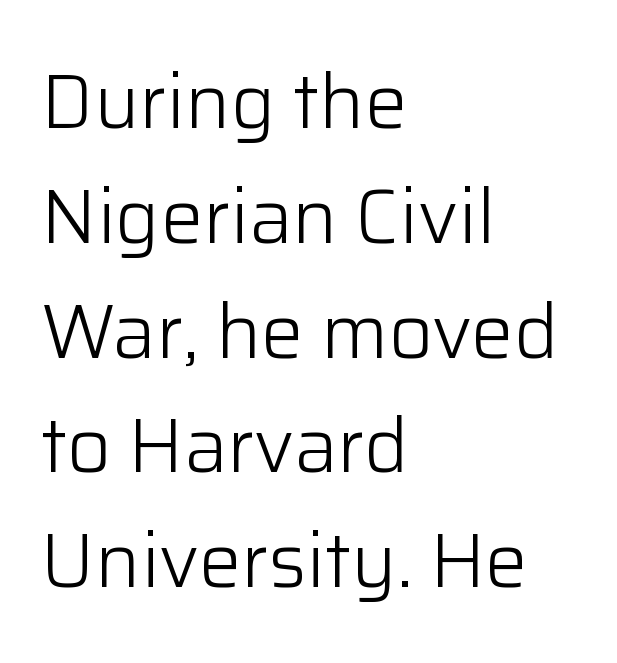
{"serif": "no", "italic": "no", "bold": "no", "weight": "light", "width": "normal", "stroke_contrast": "low", "x_height": "medium", "monospaced": "no", "underline": "no", "align": "left", "line_spacing": "normal", "line_spacing_ratio": 1.51, "letter_spacing": "normal", "letter_spacing_em": 0.0, "glyph_px": 76}
